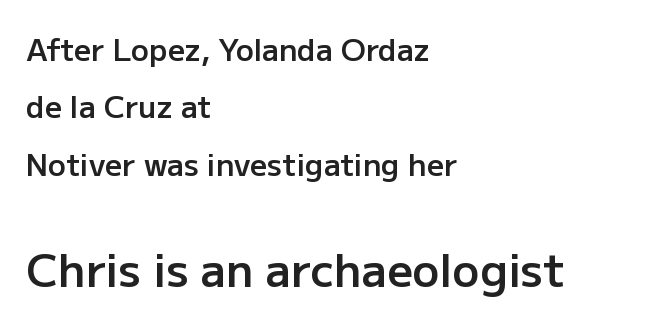
Q: Is the text bold? A: Semi-bold.
Q: Is the text italic (slanted)? A: No, it is upright.
Q: Is the typeface a serif or a sans-serif typeface? A: Sans-serif.
Q: Is the text underlined? A: No.
Q: How is the paragraph aligned? A: Left-aligned.
Q: Is the spacing between letters normal or unusually wide? A: Normal.
Q: Is the spacing between lines tight, normal or loose? A: Loose.
Q: Which block of text is set in a larger size, the first (top) or the second (bottom)? A: The second (bottom) one.
Q: Width (condensed, normal, or wide)? A: Normal.
Q: Stroke contrast? A: Low.
Q: x-height? A: Medium.
Q: Monospaced? A: No.
